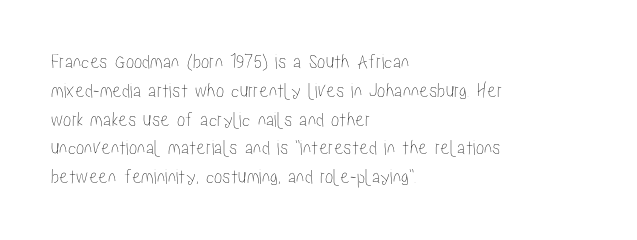
The compositor pushed each line to the left boundary. The strip under each line holds only bare page. When letters stand straight like this, we call the style roman or upright. Letter spacing: default. In terms of leading, this rendering sits right in the middle.
